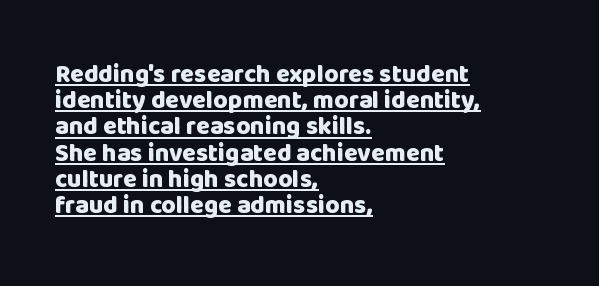
The image shows 25 px bold type, upright; set left-aligned, tight line spacing (1.05x), normal letter spacing, underlined.
